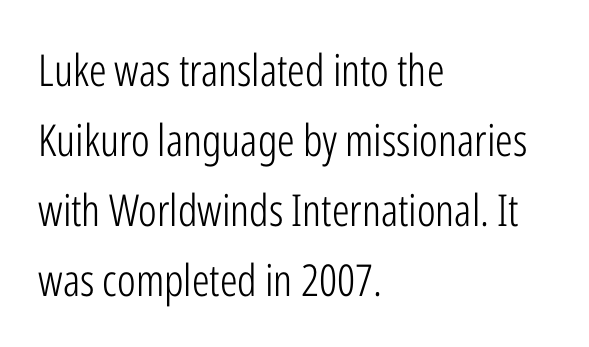
Q: Is the text bold? A: No.
Q: Is the text italic (slanted)? A: No, it is upright.
Q: Is the typeface a serif or a sans-serif typeface? A: Sans-serif.
Q: Is the text underlined? A: No.
Q: How is the paragraph aligned? A: Left-aligned.
Q: Is the spacing between letters normal or unusually wide? A: Normal.
Q: Is the spacing between lines tight, normal or loose? A: Normal.
Q: Width (condensed, normal, or wide)? A: Condensed.
Q: Stroke contrast? A: Low.
Q: x-height? A: Medium.
Q: Monospaced? A: No.
